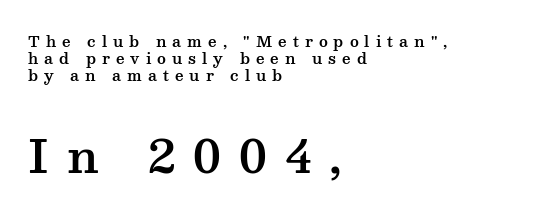
{"serif": "yes", "italic": "no", "width": "wide", "stroke_contrast": "medium", "x_height": "medium", "monospaced": "no", "underline": "no", "align": "left", "line_spacing": "tight", "line_spacing_ratio": 1.15, "letter_spacing": "wide", "letter_spacing_em": 0.4, "larger_block": "second", "size_ratio": 3.0, "glyph_px": 45}
